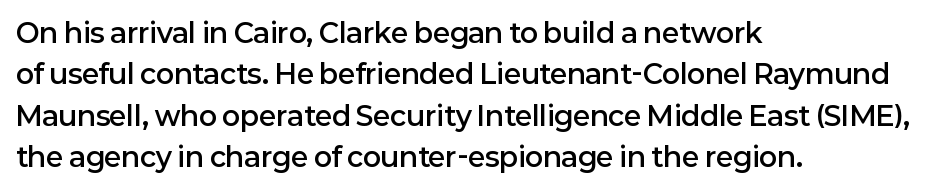
{"italic": "no", "bold": "semi", "underline": "no", "align": "left", "line_spacing": "normal", "line_spacing_ratio": 1.53, "letter_spacing": "normal", "letter_spacing_em": 0.0, "glyph_px": 27}
